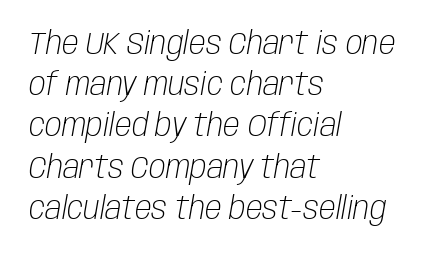
The tracking reads as untouched default to a designer's eye. Beneath every word, the page is bare. Visually the block forms a straight wall on the left and a jagged coastline on the right. If you drew a line through each stem, it would be angled. The rendering uses natural spacing where letterforms have individual widths.
